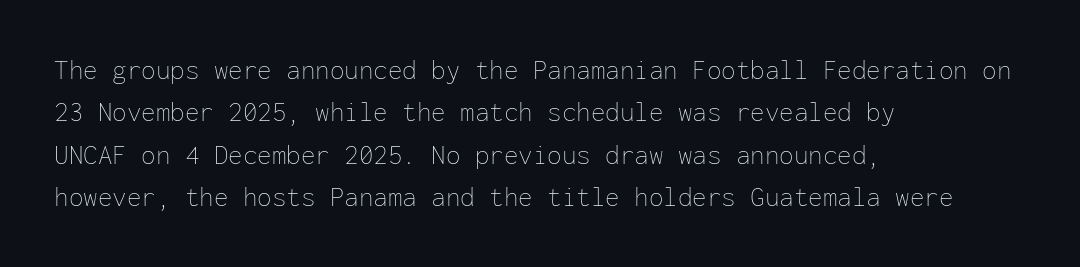
Q: Is the text bold? A: No.
Q: Is the text italic (slanted)? A: No, it is upright.
Q: Is the text underlined? A: No.
Q: How is the paragraph aligned? A: Left-aligned.
Q: Is the spacing between letters normal or unusually wide? A: Normal.
Q: Is the spacing between lines tight, normal or loose? A: Normal.
Q: Width (condensed, normal, or wide)? A: Normal.
Q: Stroke contrast? A: Low.
Q: x-height? A: Medium.
Q: Monospaced? A: Yes.
